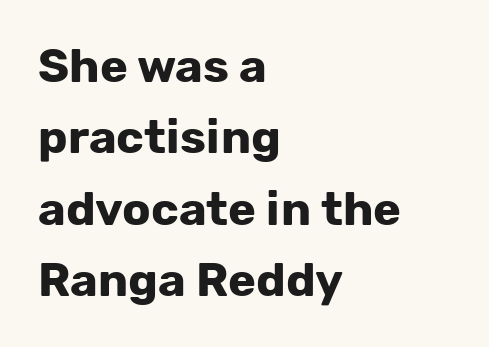
The image shows 47 px bold sans-serif type, upright; set left-aligned, normal line spacing (1.52x), normal letter spacing, not underlined; low stroke contrast and a medium x-height.
